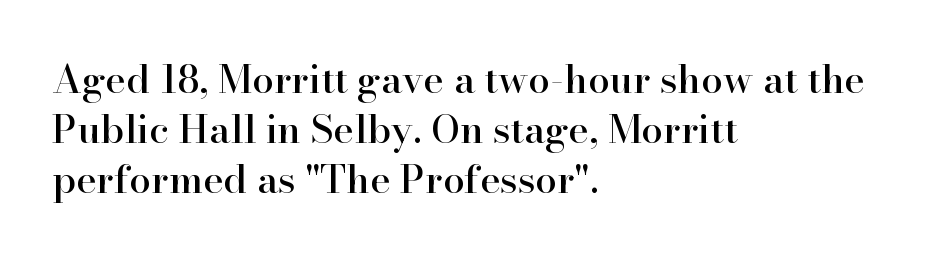
This is roman type, the default non-slanted kind. Rule under the text: the space is simply empty. Varying glyph widths throughout — classic text-font behaviour. Honestly, the letter spacing is just normal — you wouldn't notice it.
